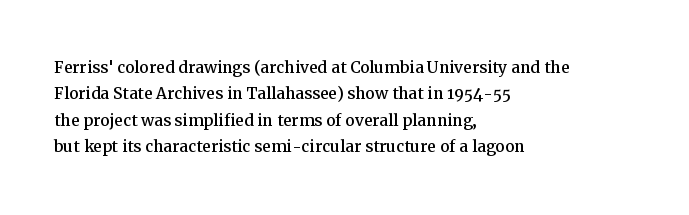
Q: Is the text italic (slanted)? A: No, it is upright.
Q: Is the text underlined? A: No.
Q: How is the paragraph aligned? A: Left-aligned.
Q: Is the spacing between letters normal or unusually wide? A: Normal.
Q: Is the spacing between lines tight, normal or loose? A: Normal.
